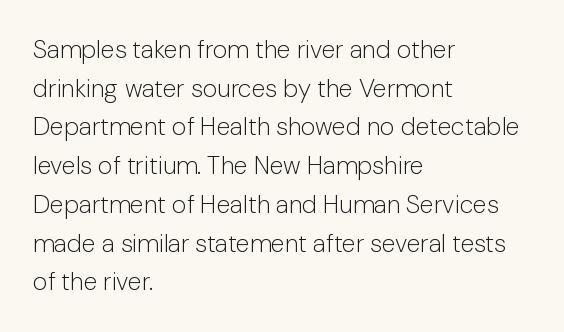
Q: Is the text bold? A: No.
Q: Is the text italic (slanted)? A: No, it is upright.
Q: Is the text underlined? A: No.
Q: How is the paragraph aligned? A: Left-aligned.
Q: Is the spacing between letters normal or unusually wide? A: Normal.
Q: Is the spacing between lines tight, normal or loose? A: Normal.
